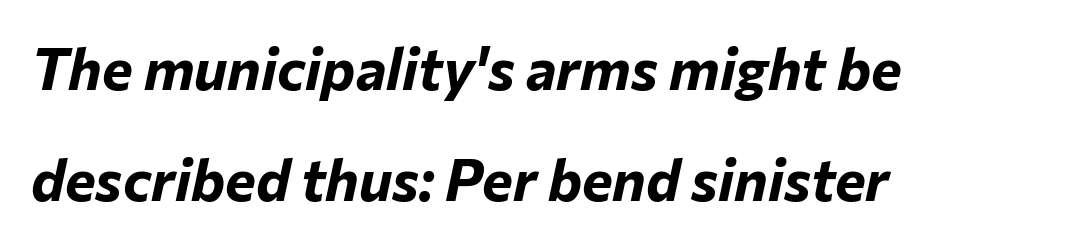
The text carries the slant typical of an italic or oblique font. Between one letter and the next there's only the usual sliver of space. Do the characters align in a grid? No, the font is proportional. The rendering uses a bold face; every stroke is thick and dark. Decoration check: the copy has no underline.
